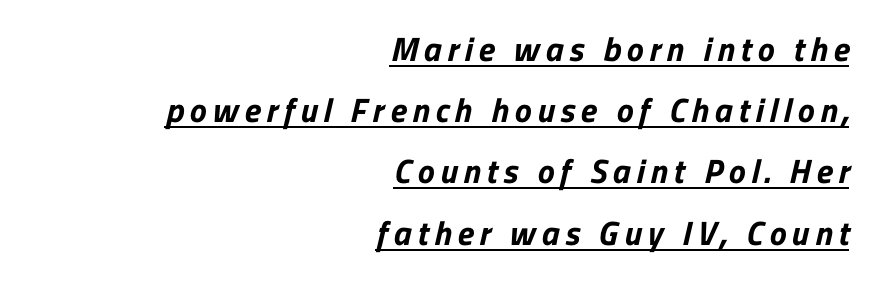
This is underlined copy, the kind a proofreader might mark for attention. Proportional: the letters do not fall into vertical columns. This is sans-serif lettering, the kind often seen on screens and signage. A student would call this right alignment; a typographer would say flush right, rag left.
